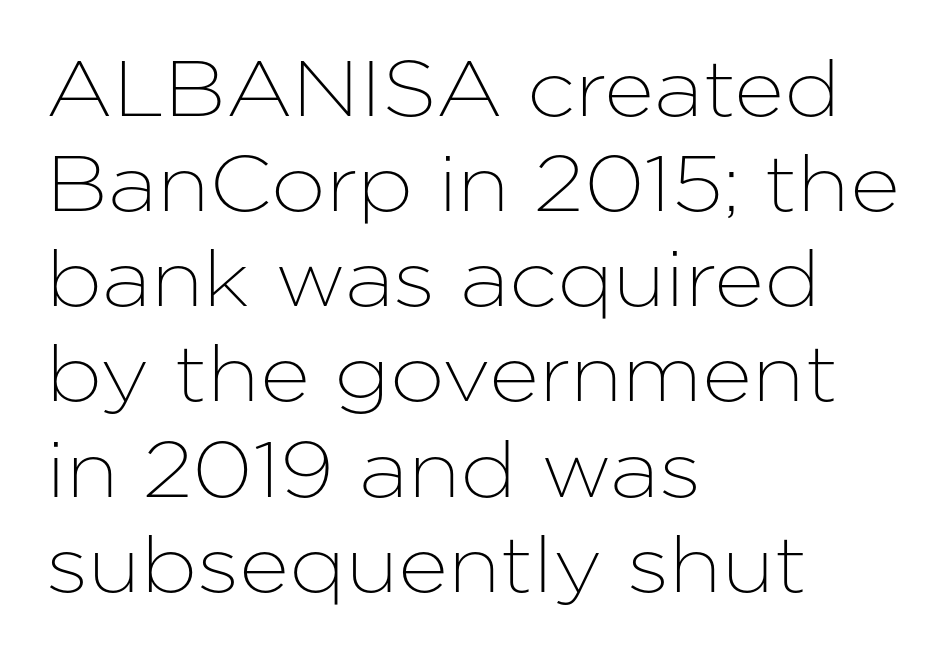
{"serif": "no", "italic": "no", "width": "normal", "stroke_contrast": "low", "x_height": "medium", "monospaced": "no", "underline": "no", "align": "left", "line_spacing_ratio": 1.22, "letter_spacing": "normal", "letter_spacing_em": 0.0, "glyph_px": 78}
